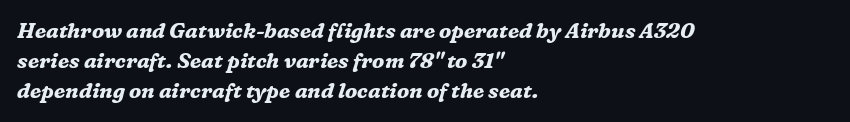
The image shows 21 px bold type, italic (leaning right); set left-aligned, normal line spacing (1.44x), normal letter spacing, not underlined.
